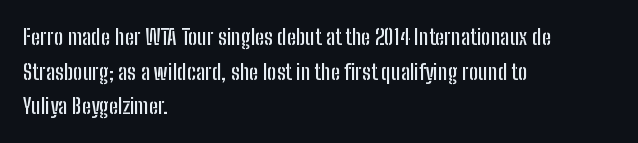
Q: Is the text italic (slanted)? A: No, it is upright.
Q: Is the text underlined? A: No.
Q: How is the paragraph aligned? A: Left-aligned.
Q: Is the spacing between letters normal or unusually wide? A: Normal.
Q: Is the spacing between lines tight, normal or loose? A: Normal.
